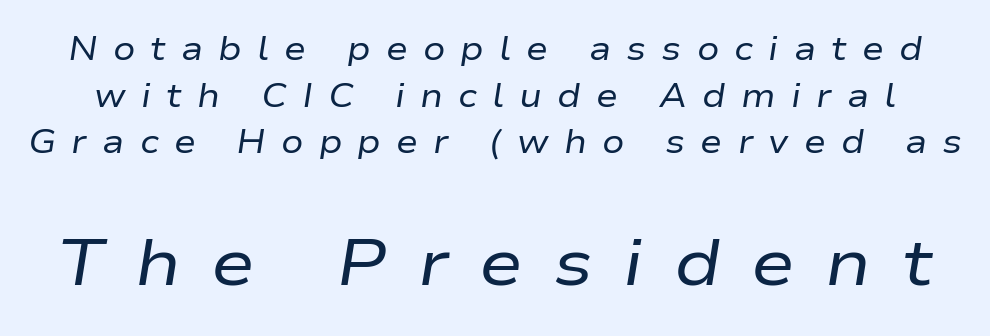
Compared with typical paragraphs, the rows here are spaced about the same. The face used here is proportionally spaced, like ordinary book or web type. The typeface has the unassuming heft of standard copy or less. Students, note that the glyphs here are deliberately spaced far apart. This sample uses an oblique cut, with every glyph tilted off the vertical.
